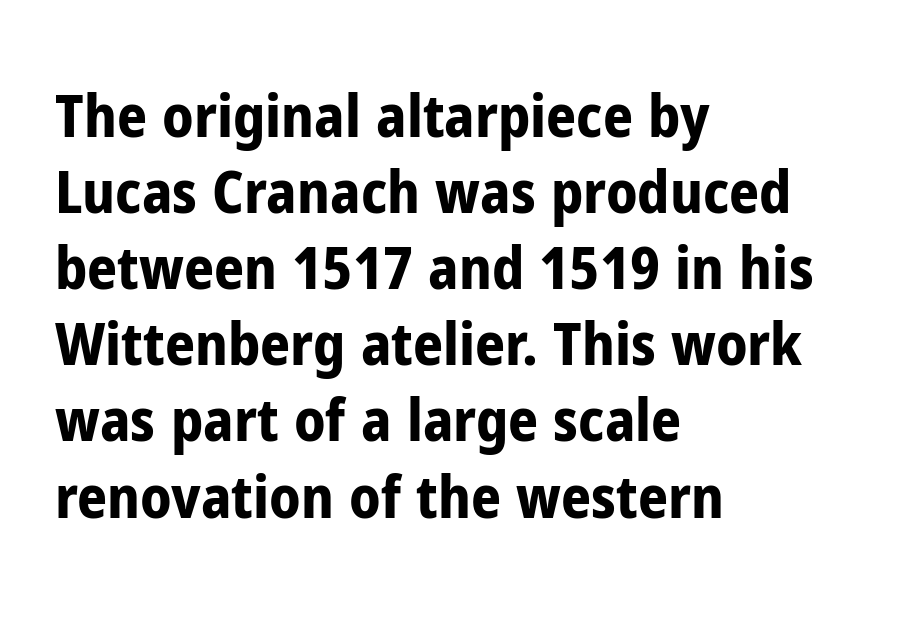
{"serif": "no", "italic": "no", "bold": "yes", "weight": "bold", "width": "condensed", "stroke_contrast": "low", "x_height": "medium", "monospaced": "no", "underline": "no", "align": "left", "line_spacing": "normal", "line_spacing_ratio": 1.29, "letter_spacing": "normal", "letter_spacing_em": 0.0, "glyph_px": 59}
